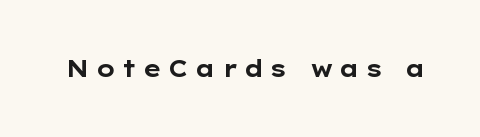
{"italic": "no", "bold": "yes", "underline": "no", "letter_spacing": "wide", "letter_spacing_em": 0.25, "glyph_px": 23}
